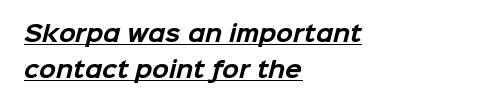
Q: Is the text bold? A: Yes.
Q: Is the text underlined? A: Yes.
Q: How is the paragraph aligned? A: Left-aligned.
Q: Is the spacing between letters normal or unusually wide? A: Normal.
Q: Is the spacing between lines tight, normal or loose? A: Normal.
